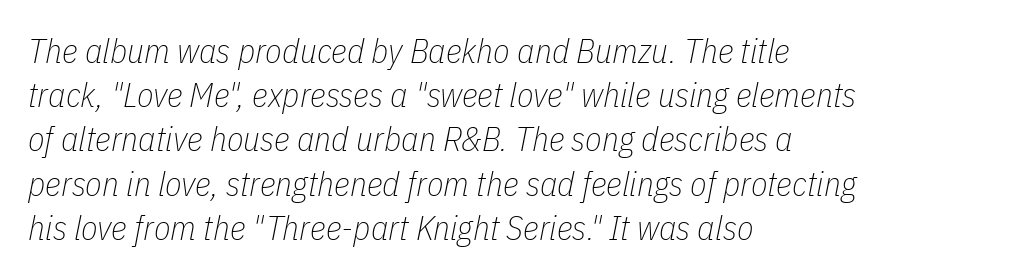
{"italic": "yes", "lean": "right", "slant_degrees": 11, "bold": "no", "weight": "thin", "width": "condensed", "stroke_contrast": "low", "x_height": "medium", "monospaced": "no", "underline": "no", "align": "left", "line_spacing": "normal", "line_spacing_ratio": 1.3, "letter_spacing": "normal", "letter_spacing_em": 0.0, "glyph_px": 34}
